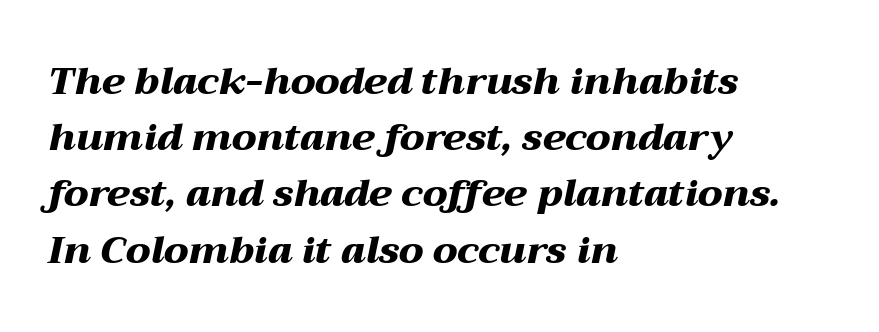
The image shows 38 px heavy, wide type, italic (leaning right); set left-aligned, normal line spacing (1.48x), normal letter spacing, not underlined; medium stroke contrast and a medium x-height.
